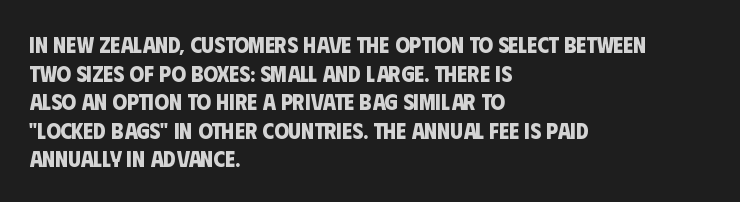
Q: Is the text bold? A: Yes.
Q: Is the text underlined? A: No.
Q: How is the paragraph aligned? A: Left-aligned.
Q: Is the spacing between letters normal or unusually wide? A: Normal.
